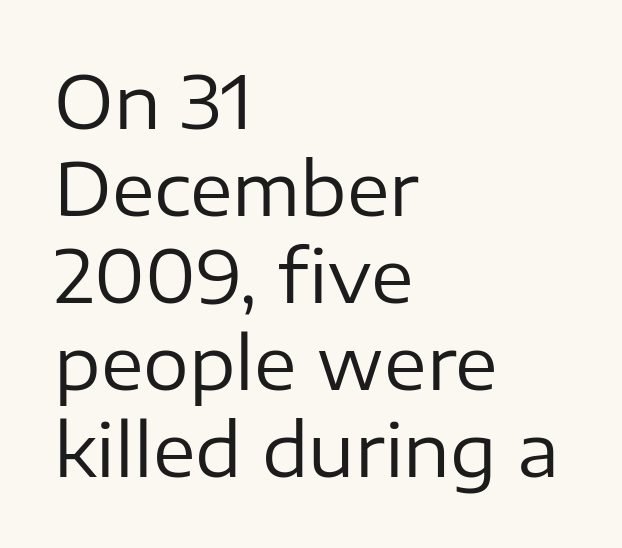
The image shows 72 px regular-weight sans-serif type, upright; set left-aligned, line spacing 1.21x, normal letter spacing, not underlined; low stroke contrast and a medium x-height.
